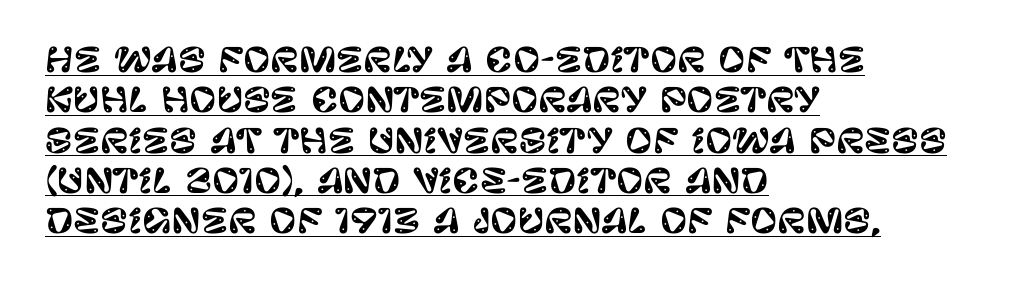
The image shows 33 px sans-serif type; set left-aligned, line spacing 1.22x, normal letter spacing, underlined; low stroke contrast and a large x-height.
